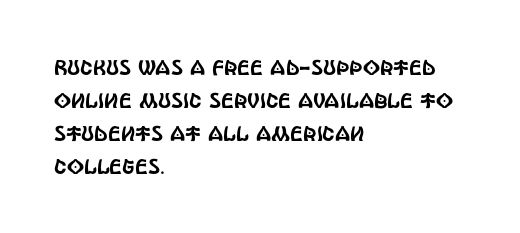
Do the letters lean? They stand straight. You could call the tracking neutral — neither tight nor loose. The passage shown is not underscored anywhere. The ragged edge is on the right, which tells us the setting is flush left. Students, observe: this is what conventionally led text looks like.
